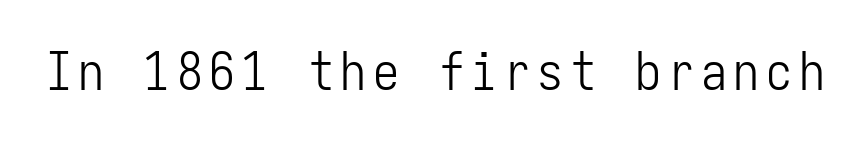
Q: Is the text bold? A: No.
Q: Is the text italic (slanted)? A: No, it is upright.
Q: Is the typeface a serif or a sans-serif typeface? A: Sans-serif.
Q: Is the text underlined? A: No.
Q: Width (condensed, normal, or wide)? A: Condensed.
Q: Stroke contrast? A: Low.
Q: x-height? A: Medium.
Q: Monospaced? A: Yes.
